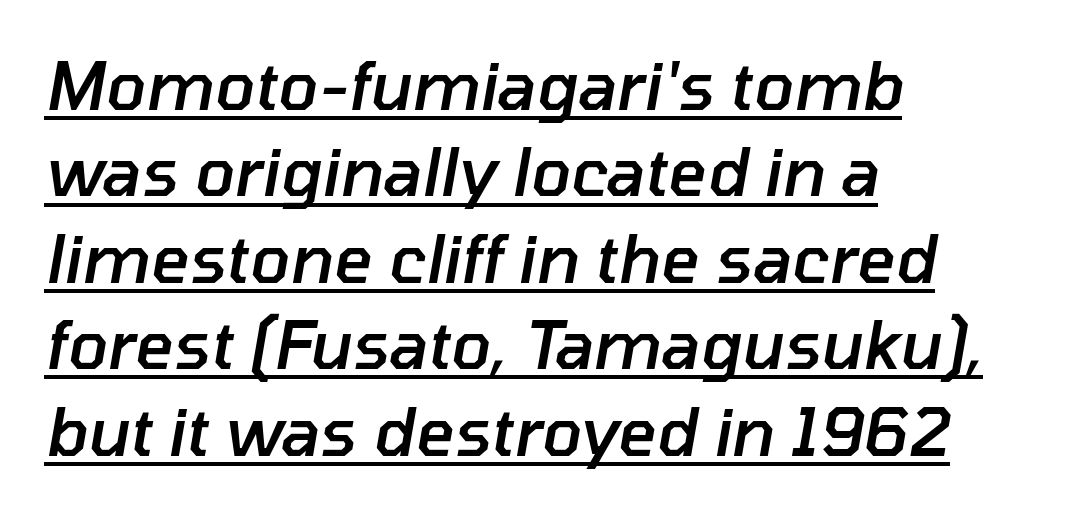
Q: Is the text bold? A: Semi-bold.
Q: Is the text italic (slanted)? A: Yes, it leans right by about 10 degrees.
Q: Is the text underlined? A: Yes.
Q: How is the paragraph aligned? A: Left-aligned.
Q: Is the spacing between letters normal or unusually wide? A: Normal.
Q: Is the spacing between lines tight, normal or loose? A: Normal.
Q: Width (condensed, normal, or wide)? A: Normal.
Q: Stroke contrast? A: Low.
Q: x-height? A: Medium.
Q: Monospaced? A: No.
